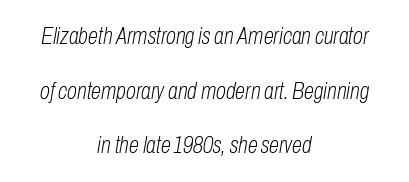
Vertical stems look standard width or narrower in stroke. The passage shown is not underscored anywhere. The space between consecutive lines is lavish. The letterforms sit shoulder to shoulder at normal distance. You can tell it's italic because the verticals aren't actually vertical. Alignment: centered.
